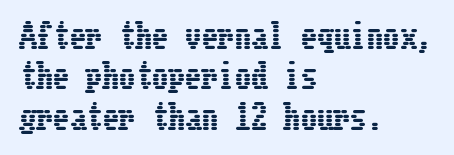
{"italic": "no", "width": "condensed", "stroke_contrast": "low", "x_height": "medium", "underline": "no", "align": "left", "line_spacing_ratio": 1.22, "letter_spacing": "normal", "letter_spacing_em": 0.0, "glyph_px": 33}
